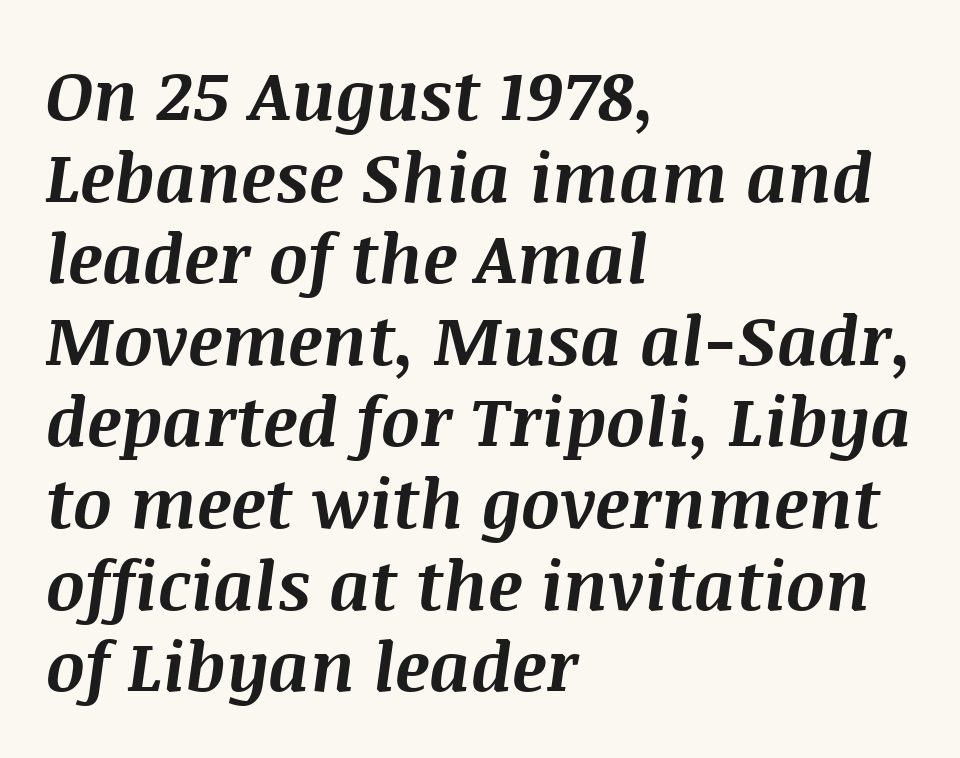
Q: Is the text bold? A: Yes.
Q: Is the text italic (slanted)? A: Yes, it leans right by about 8 degrees.
Q: Is the text underlined? A: No.
Q: How is the paragraph aligned? A: Left-aligned.
Q: Is the spacing between letters normal or unusually wide? A: Normal.
Q: Width (condensed, normal, or wide)? A: Normal.
Q: Stroke contrast? A: Medium.
Q: x-height? A: Large.
Q: Monospaced? A: No.
